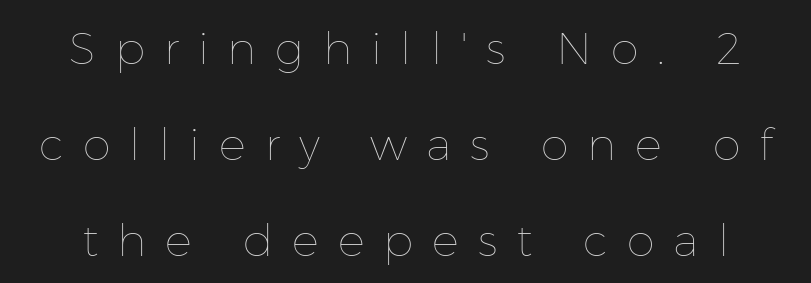
{"italic": "no", "bold": "no", "weight": "thin", "width": "normal", "stroke_contrast": "low", "x_height": "medium", "monospaced": "no", "underline": "no", "line_spacing": "loose", "line_spacing_ratio": 2.13, "letter_spacing": "wide", "letter_spacing_em": 0.42, "glyph_px": 45}
